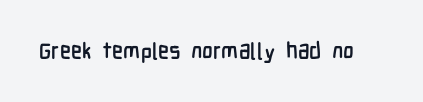
Q: Is the text italic (slanted)? A: No, it is upright.
Q: Is the text underlined? A: No.
Q: Is the spacing between letters normal or unusually wide? A: Normal.
